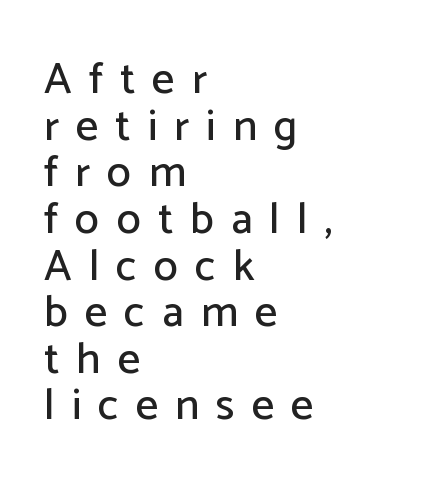
Each row of text sits above clean, open space. These lines huddle together more closely than default settings would place them. Are there feet on the stems? There aren't — it's a sans. Character widths vary here, with narrow letters taking less room than wide ones. Caption: expanded tracking, letters set apart.
